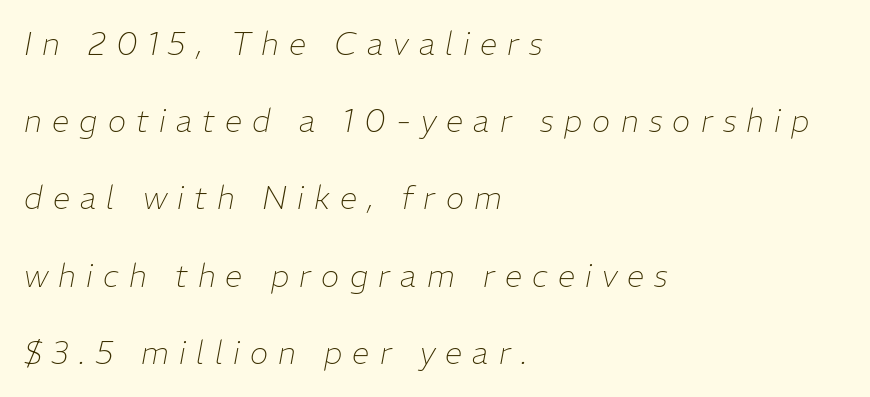
{"italic": "yes", "lean": "right", "slant_degrees": 11, "bold": "no", "weight": "thin", "width": "normal", "stroke_contrast": "low", "x_height": "medium", "monospaced": "no", "underline": "no", "align": "left", "line_spacing": "loose", "line_spacing_ratio": 2.49, "letter_spacing": "wide", "letter_spacing_em": 0.33, "glyph_px": 31}
